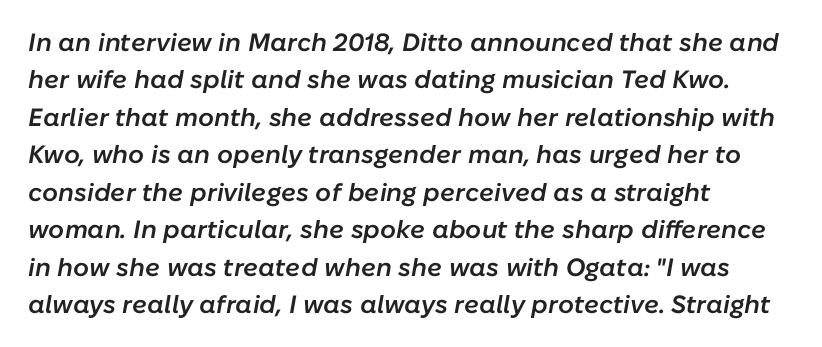
{"italic": "yes", "lean": "right", "slant_degrees": 10, "bold": "semi", "underline": "no", "align": "left", "line_spacing": "normal", "line_spacing_ratio": 1.5, "letter_spacing": "normal", "letter_spacing_em": 0.0, "glyph_px": 25}
